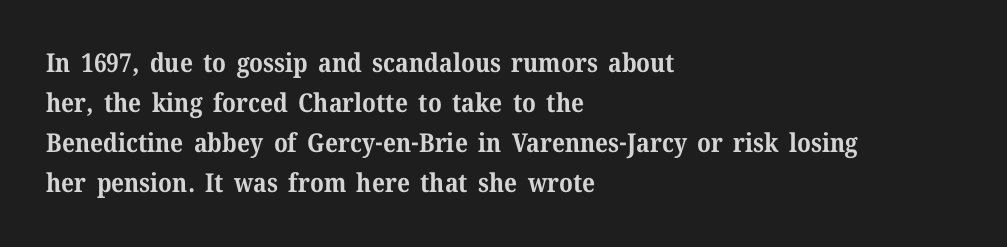
{"italic": "no", "bold": "yes", "underline": "no", "align": "left", "line_spacing": "normal", "line_spacing_ratio": 1.54, "letter_spacing": "normal", "letter_spacing_em": 0.0, "glyph_px": 26}
